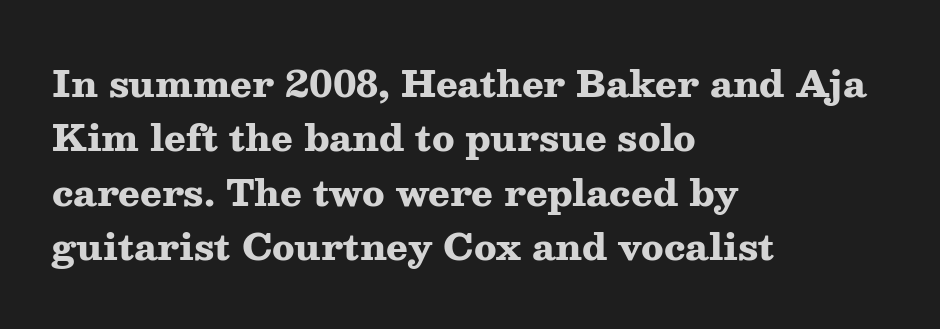
{"serif": "yes", "italic": "no", "bold": "yes", "weight": "heavy", "width": "wide", "stroke_contrast": "medium", "x_height": "medium", "monospaced": "no", "underline": "no", "align": "left", "line_spacing": "normal", "line_spacing_ratio": 1.51, "letter_spacing": "normal", "letter_spacing_em": 0.0, "glyph_px": 36}
